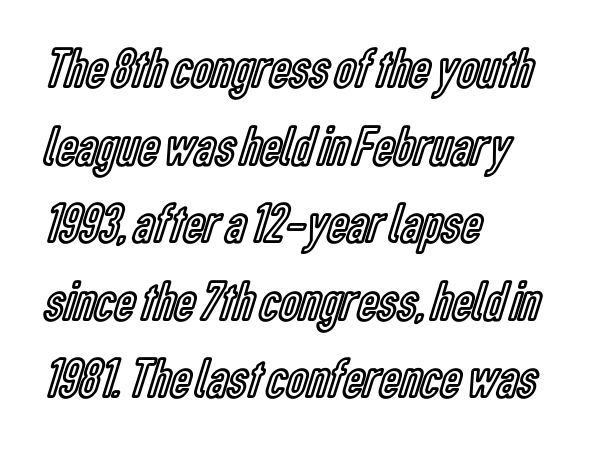
The designer left line spacing at the default. Note the varied advance widths — an 'i' is clearly narrower than an 'm'. In terms of letterspacing, this is plain default setting. The lines are quadded left. Descenders hang freely into open space.
